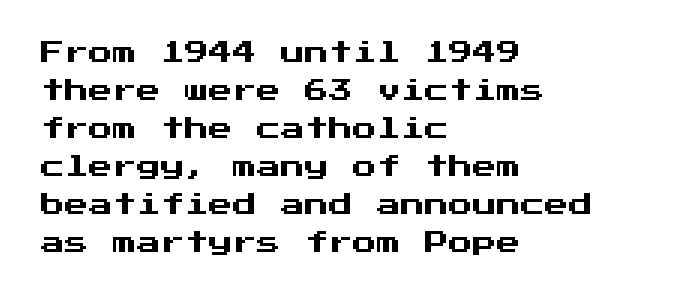
Q: Is the text italic (slanted)? A: No, it is upright.
Q: Is the text underlined? A: No.
Q: How is the paragraph aligned? A: Left-aligned.
Q: Is the spacing between letters normal or unusually wide? A: Normal.
Q: Is the spacing between lines tight, normal or loose? A: Normal.
